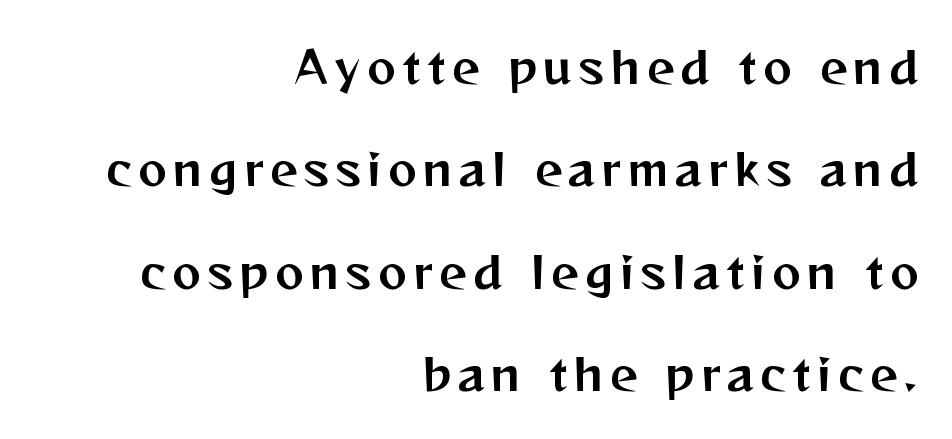
The image shows 43 px sans-serif type, upright; set right-aligned, loose line spacing (2.38x), not underlined; medium stroke contrast and a medium x-height.
